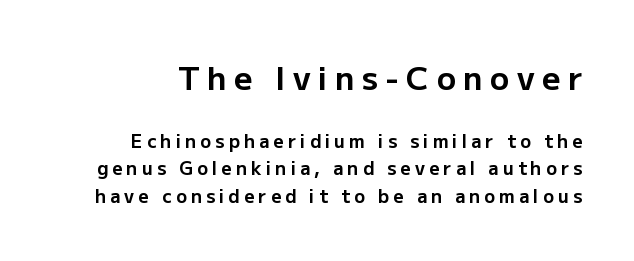
The image shows 32 px bold sans-serif type, upright; set normal line spacing (1.53x), unusually wide letter spacing (+0.23 em), not underlined; the first (top) block is 1.78x larger; low stroke contrast and a medium x-height.
